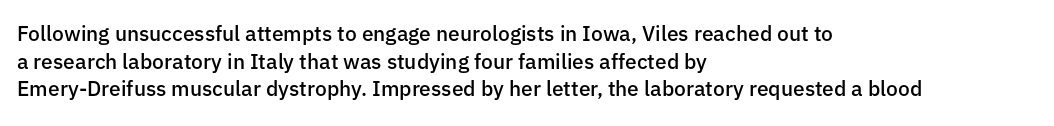
This sample uses plain, unmodified letter spacing. The foot of each line stays bare and open. The leading is moderate, giving the passage an even texture. A somewhat darkened texture: the type is semibold rather than bold.
